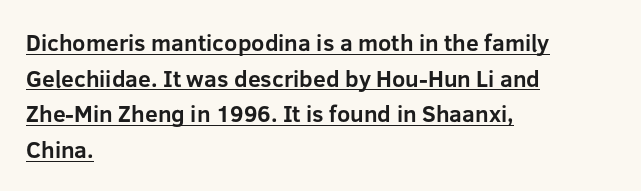
{"italic": "no", "bold": "yes", "underline": "yes", "align": "left", "line_spacing": "normal", "line_spacing_ratio": 1.55, "letter_spacing": "normal", "letter_spacing_em": 0.0, "glyph_px": 23}
